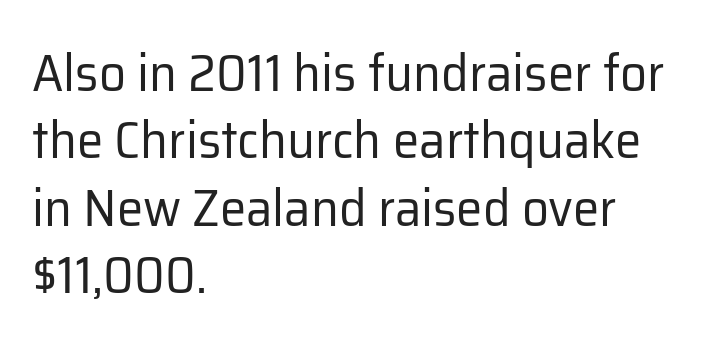
Beneath every word, the page is bare. Is this a heavy cut? Hardly; it is regular or lighter. Ascenders rise straight up at ninety degrees. Note the varied advance widths — an 'i' is clearly narrower than an 'm'.
